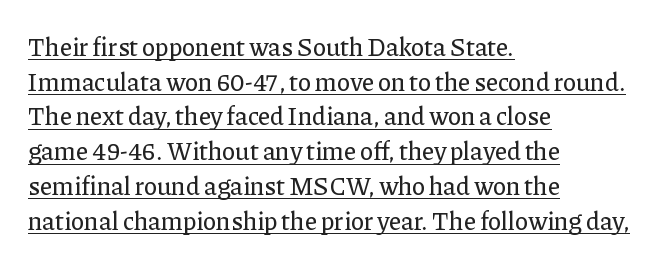
Q: Is the text italic (slanted)? A: No, it is upright.
Q: Is the text underlined? A: Yes.
Q: How is the paragraph aligned? A: Left-aligned.
Q: Is the spacing between letters normal or unusually wide? A: Normal.
Q: Is the spacing between lines tight, normal or loose? A: Normal.
